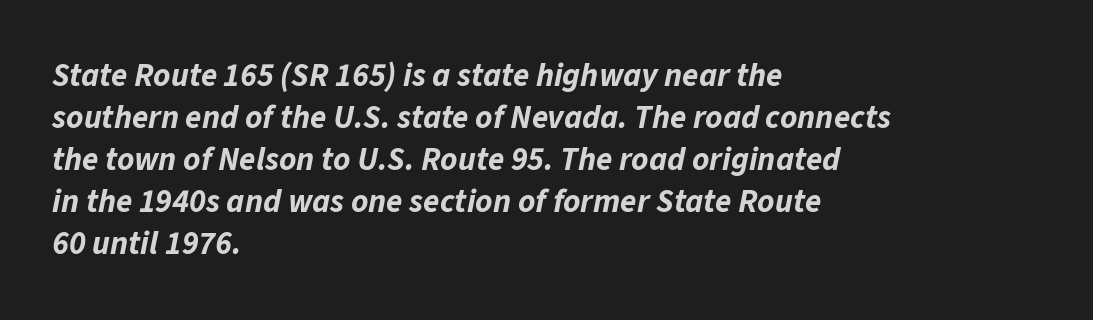
Q: Is the text bold? A: Yes.
Q: Is the text italic (slanted)? A: Yes, it leans right by about 11 degrees.
Q: Is the text underlined? A: No.
Q: How is the paragraph aligned? A: Left-aligned.
Q: Is the spacing between letters normal or unusually wide? A: Normal.
Q: Is the spacing between lines tight, normal or loose? A: Normal.
Q: Width (condensed, normal, or wide)? A: Normal.
Q: Stroke contrast? A: Low.
Q: x-height? A: Medium.
Q: Monospaced? A: No.
